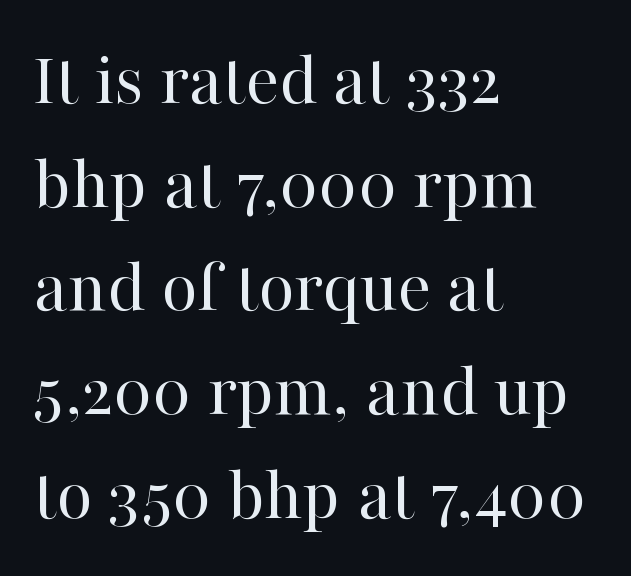
The image shows 78 px regular-weight serif type, upright; set left-aligned, normal line spacing (1.33x), normal letter spacing, not underlined; high stroke contrast and a medium x-height.
